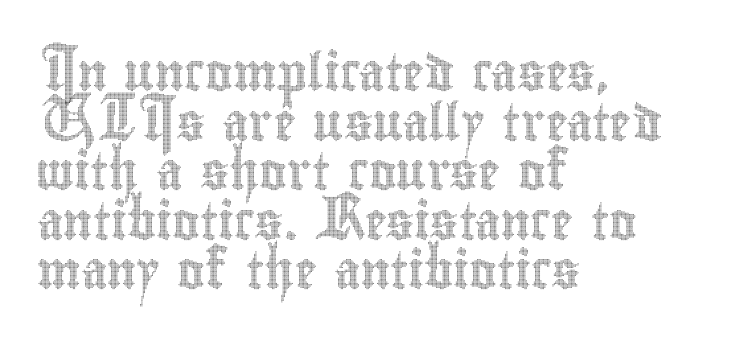
Each word holds together tightly as a unit, with standard inter-letter gaps. Upright lettering throughout. The leading is moderate, giving the passage an even texture. Character widths vary here, with narrow letters taking less room than wide ones. The ragged edge is on the right, which tells us the setting is flush left.
